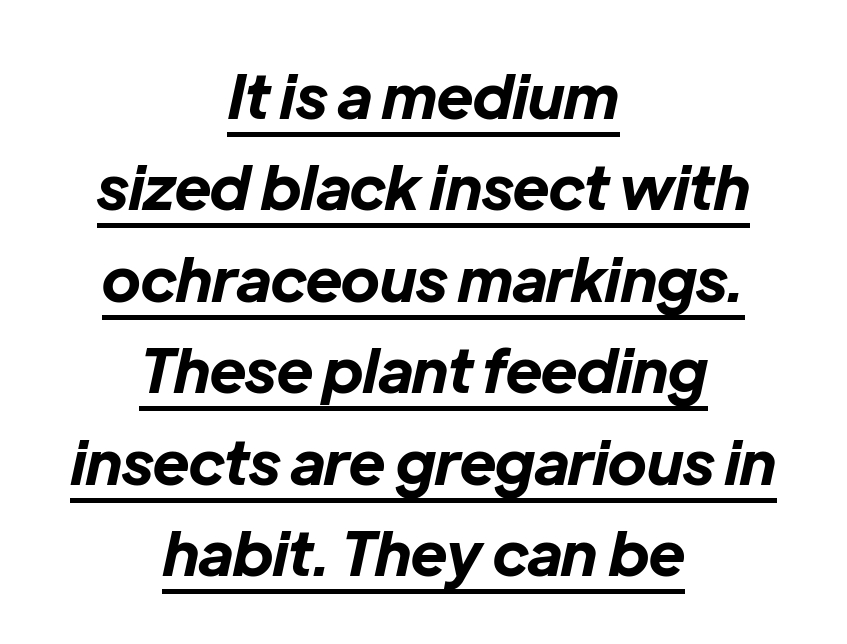
Here the designer chose a conventional face with non-uniform glyph widths. Italic? Definitely — the glyphs are oblique. A rule runs beneath these lines of type. Does extra space separate the letters? No, they use regular spacing.
